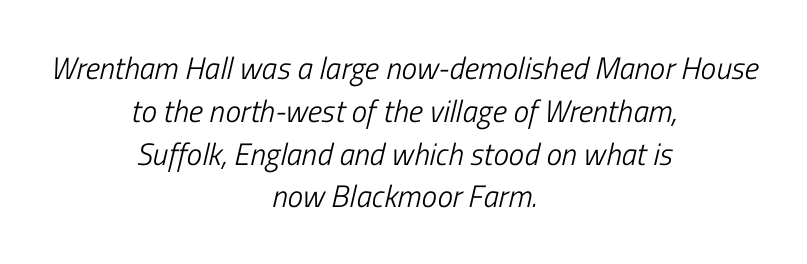
Q: Is the text bold? A: No.
Q: Is the text italic (slanted)? A: Yes, it leans right by about 13 degrees.
Q: Is the text underlined? A: No.
Q: How is the paragraph aligned? A: Centered.
Q: Is the spacing between letters normal or unusually wide? A: Normal.
Q: Is the spacing between lines tight, normal or loose? A: Normal.
Q: Width (condensed, normal, or wide)? A: Condensed.
Q: Stroke contrast? A: Low.
Q: x-height? A: Medium.
Q: Monospaced? A: No.
